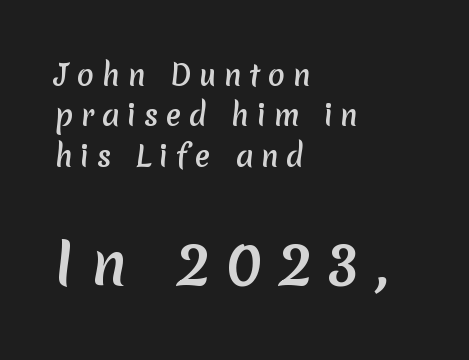
Plenty of ink on the page — the face is bold. Regular leading. The designer gave the closing block more size than the opening block. Varying glyph widths throughout — classic text-font behaviour. Check the space under the baseline: it is left empty.
